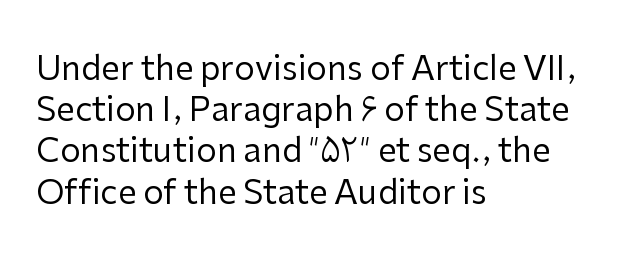
The image shows 33 px regular-weight sans-serif type, upright; set left-aligned, normal line spacing (1.25x), normal letter spacing, not underlined; low stroke contrast and a medium x-height.
